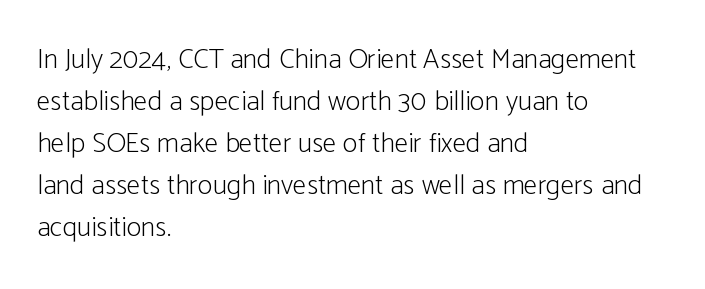
What's the leading like? Ordinary, nothing unusual. Caption: multi-line text, flush left, ragged right. You could not count columns in this text — the font is proportionally spaced. No extra ink here — the face is not bold.
